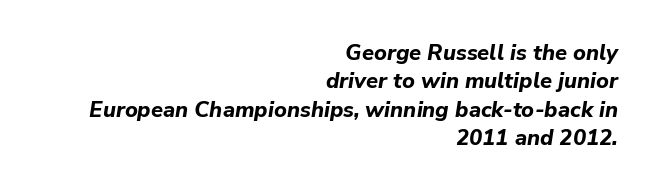
{"italic": "yes", "lean": "right", "slant_degrees": 9, "bold": "yes", "underline": "no", "align": "right", "line_spacing": "normal", "line_spacing_ratio": 1.29, "letter_spacing": "normal", "letter_spacing_em": 0.0, "glyph_px": 22}
